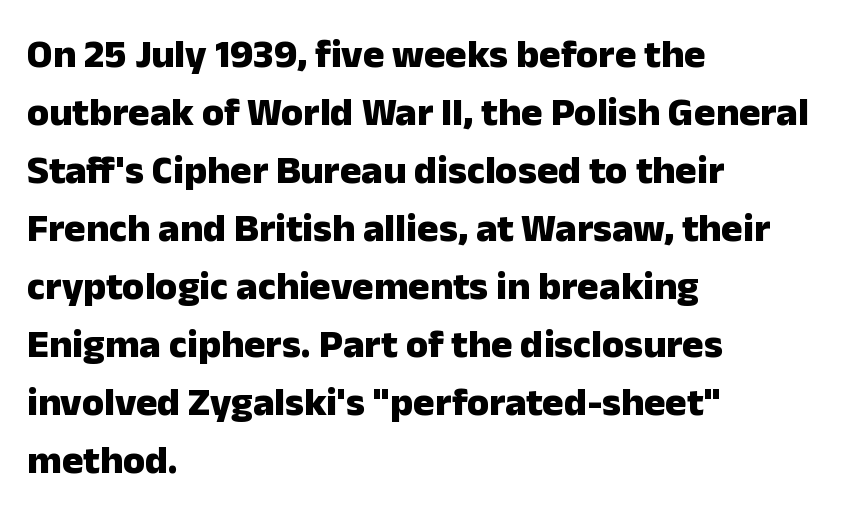
The image shows 40 px heavy sans-serif type, upright; set left-aligned, normal line spacing (1.45x), normal letter spacing, not underlined; low stroke contrast and a medium x-height.
